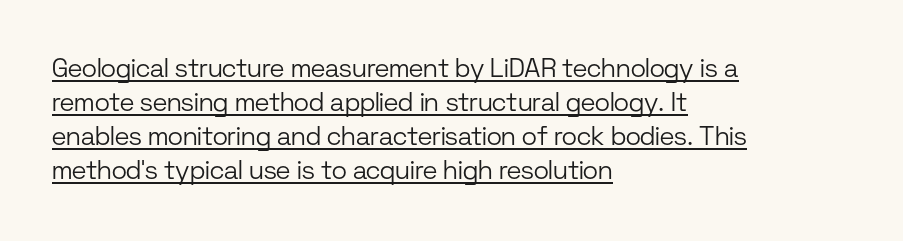
The image shows 26 px text type, upright; set left-aligned, normal line spacing (1.31x), normal letter spacing, underlined.
